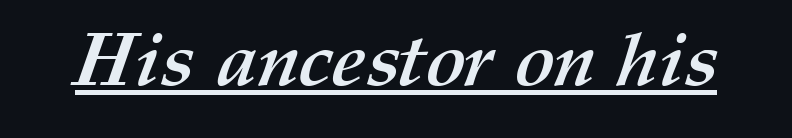
Q: Is the text bold? A: Yes.
Q: Is the text underlined? A: Yes.
Q: Is the spacing between letters normal or unusually wide? A: Normal.
Q: Width (condensed, normal, or wide)? A: Normal.
Q: Stroke contrast? A: Medium.
Q: x-height? A: Medium.
Q: Monospaced? A: No.
